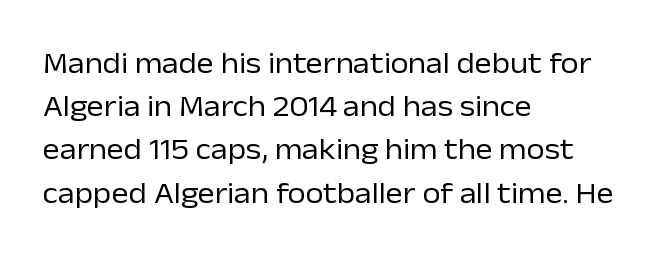
The image shows 29 px regular-weight sans-serif type, upright; set left-aligned, normal line spacing (1.49x), normal letter spacing, not underlined; low stroke contrast and a medium x-height.
